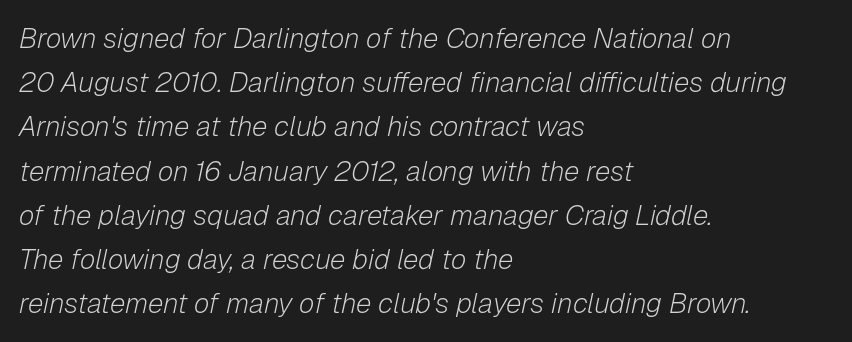
{"italic": "yes", "lean": "right", "slant_degrees": 12, "bold": "no", "weight": "light", "width": "normal", "stroke_contrast": "low", "x_height": "medium", "monospaced": "no", "underline": "no", "align": "left", "line_spacing": "normal", "line_spacing_ratio": 1.58, "letter_spacing": "normal", "letter_spacing_em": 0.0, "glyph_px": 28}
